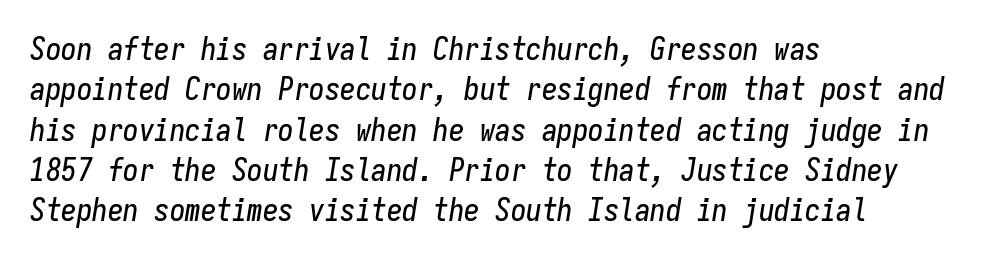
You can tell it's italic because the verticals aren't actually vertical. Which margin do the lines hug? The left one — the right edge is uneven. Evenly set lines give the paragraph a standard silhouette. The string is rendered with underlining switched off.
